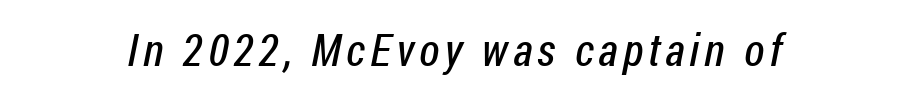
The image shows 45 px regular-weight, condensed sans-serif type; set not underlined; low stroke contrast and a medium x-height.
